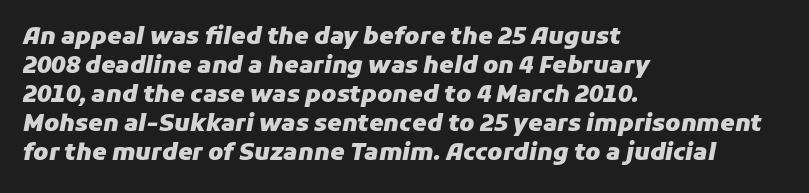
Q: Is the text bold? A: Yes.
Q: Is the text italic (slanted)? A: Yes, it leans right by about 11 degrees.
Q: Is the text underlined? A: No.
Q: How is the paragraph aligned? A: Left-aligned.
Q: Is the spacing between letters normal or unusually wide? A: Normal.
Q: Is the spacing between lines tight, normal or loose? A: Normal.
